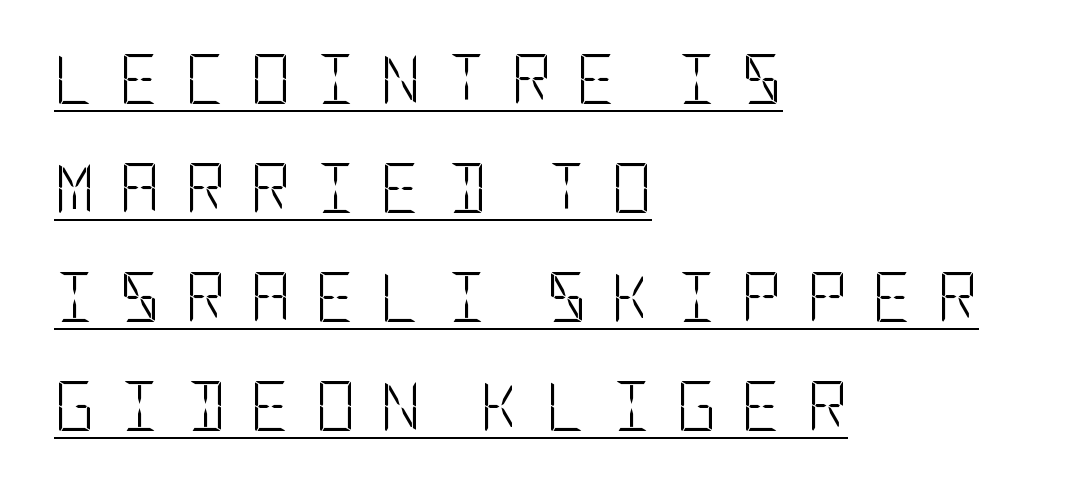
{"serif": "no", "italic": "no", "bold": "no", "weight": "light", "width": "condensed", "stroke_contrast": "low", "x_height": "large", "underline": "yes", "align": "left", "line_spacing": "loose", "line_spacing_ratio": 2.18, "letter_spacing": "wide", "letter_spacing_em": 0.49, "glyph_px": 50}
